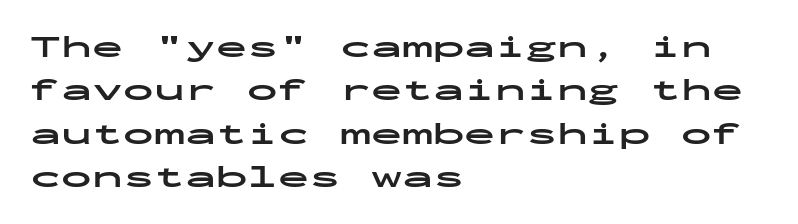
{"serif": "no", "italic": "no", "bold": "yes", "weight": "bold", "width": "wide", "stroke_contrast": "low", "x_height": "medium", "monospaced": "yes", "underline": "no", "align": "left", "line_spacing": "normal", "line_spacing_ratio": 1.4, "letter_spacing": "normal", "letter_spacing_em": 0.0, "glyph_px": 31}
